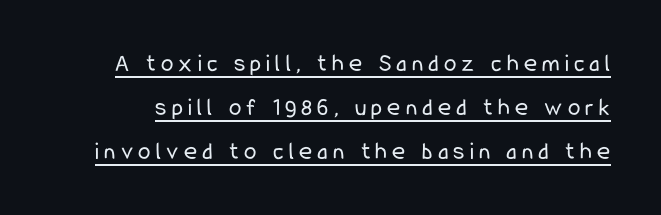
Q: Is the text bold? A: No.
Q: Is the text italic (slanted)? A: No, it is upright.
Q: Is the text underlined? A: Yes.
Q: Is the spacing between letters normal or unusually wide? A: Unusually wide.
